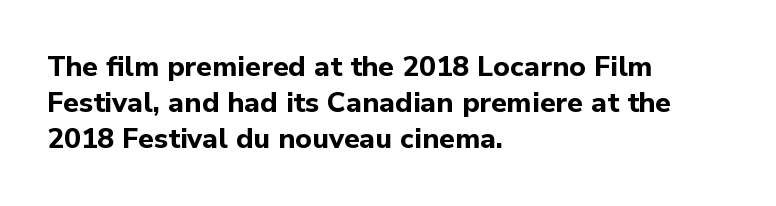
Note the varied advance widths — an 'i' is clearly narrower than an 'm'. Where is the straight margin? On the left. The specimen reads as upright at a glance. Clear beneath every line of the passage.
